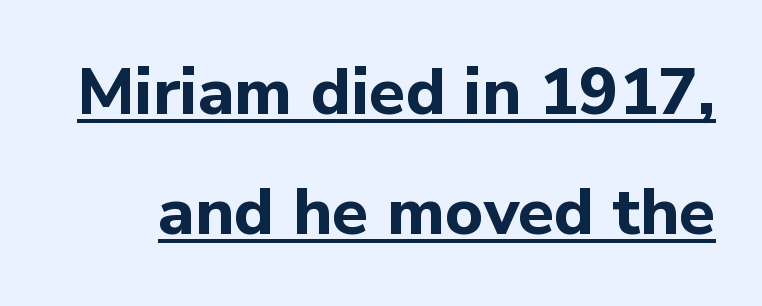
The image shows 66 px bold sans-serif type, upright; set line spacing 1.82x, normal letter spacing, underlined; low stroke contrast and a medium x-height.
